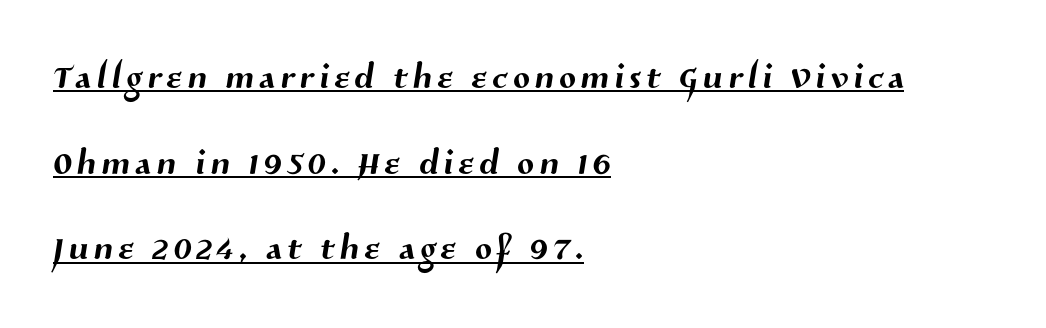
{"serif": "no", "width": "normal", "stroke_contrast": "medium", "x_height": "medium", "monospaced": "no", "underline": "yes", "align": "left", "line_spacing_ratio": 1.75, "glyph_px": 49}
